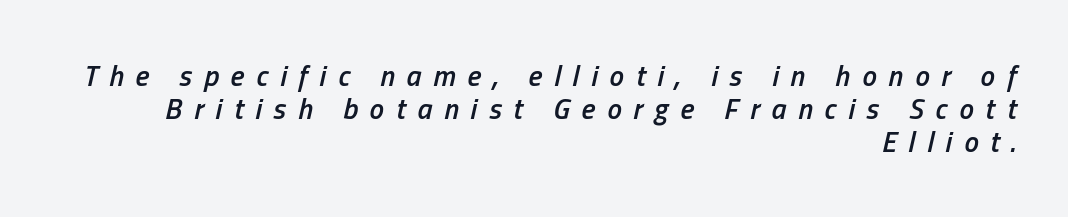
Vertically, the passage feels compressed, each row crowding the next. Characters follow at a spacing far wider than the type designer built in. The lettering tilts uniformly, giving the passage an italic look. Here the designer chose a conventional face with non-uniform glyph widths. Descender tails drop into unmarked territory.
